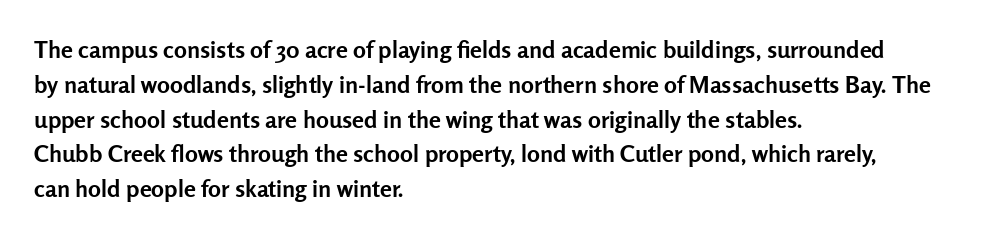
Nope, not italic — everything's standing straight. The passage shown has conventional tracking throughout. Bold? Absolutely — the strokes are thick and heavy. If you drew a ruler down the left edge, every line would touch it. The gap between lines stays unmarked. Horizontal bands of white between lines are of average thickness.
